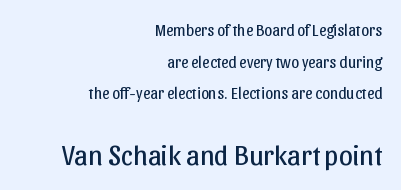
Think of a printed novel: that variable character pitch is what you see here. Quick note: interline space is abundant. Scale increases going downward across the two blocks. Are there feet on the stems? There aren't — it's a sans. The horizontal fit of the characters is conventional and even. Beneath every word, the page is bare.
